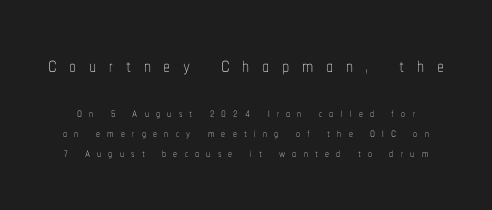
The image shows 28 px thin, condensed type, upright; set line spacing 1.24x, unusually wide letter spacing (+0.45 em), not underlined; the first (top) block is 1.75x larger; low stroke contrast and a medium x-height.
